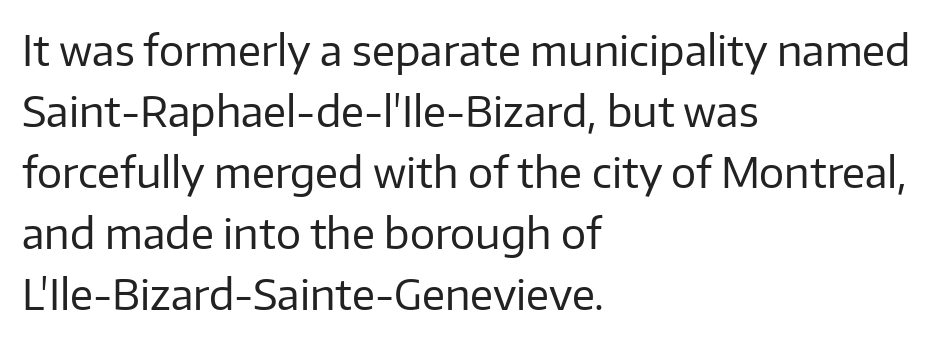
{"serif": "no", "italic": "no", "bold": "no", "weight": "regular", "width": "normal", "stroke_contrast": "low", "x_height": "medium", "monospaced": "no", "underline": "no", "align": "left", "line_spacing": "normal", "line_spacing_ratio": 1.45, "letter_spacing": "normal", "letter_spacing_em": 0.0, "glyph_px": 42}
